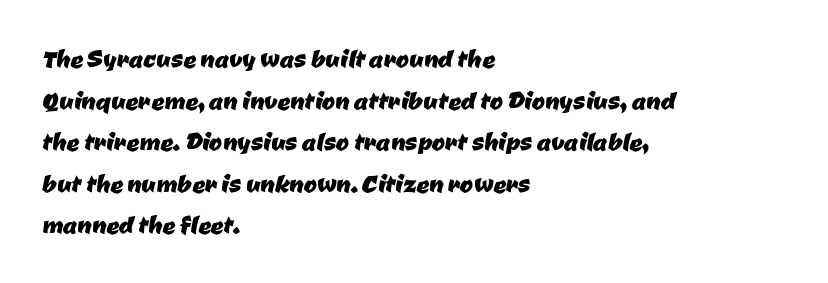
Q: Is the typeface a serif or a sans-serif typeface? A: Sans-serif.
Q: Is the text underlined? A: No.
Q: How is the paragraph aligned? A: Left-aligned.
Q: Is the spacing between letters normal or unusually wide? A: Normal.
Q: Is the spacing between lines tight, normal or loose? A: Normal.
Q: Width (condensed, normal, or wide)? A: Normal.
Q: Stroke contrast? A: Low.
Q: x-height? A: Medium.
Q: Monospaced? A: No.
